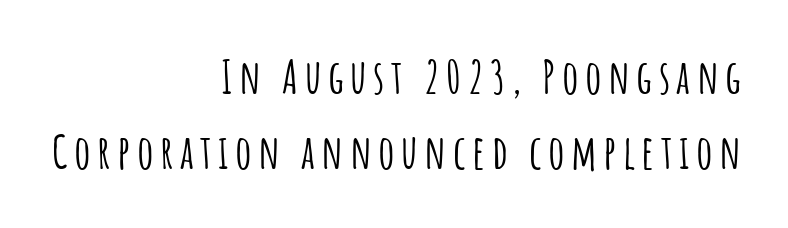
{"serif": "no", "italic": "no", "width": "condensed", "stroke_contrast": "low", "x_height": "large", "monospaced": "no", "underline": "no", "align": "right", "line_spacing": "normal", "line_spacing_ratio": 1.63, "glyph_px": 46}
